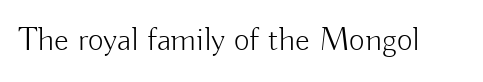
{"serif": "no", "italic": "no", "bold": "no", "weight": "light", "width": "normal", "stroke_contrast": "low", "x_height": "small", "monospaced": "no", "underline": "no", "letter_spacing": "normal", "letter_spacing_em": 0.0, "glyph_px": 34}
